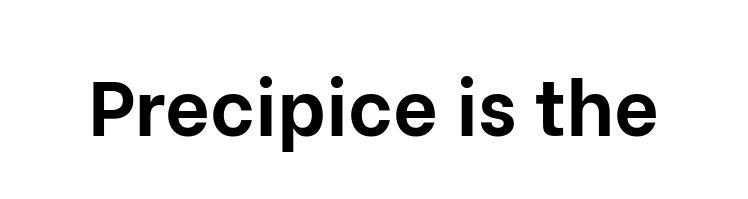
Q: Is the text bold? A: Yes.
Q: Is the text italic (slanted)? A: No, it is upright.
Q: Is the typeface a serif or a sans-serif typeface? A: Sans-serif.
Q: Is the text underlined? A: No.
Q: Is the spacing between letters normal or unusually wide? A: Normal.
Q: Width (condensed, normal, or wide)? A: Normal.
Q: Stroke contrast? A: Low.
Q: x-height? A: Medium.
Q: Monospaced? A: No.
